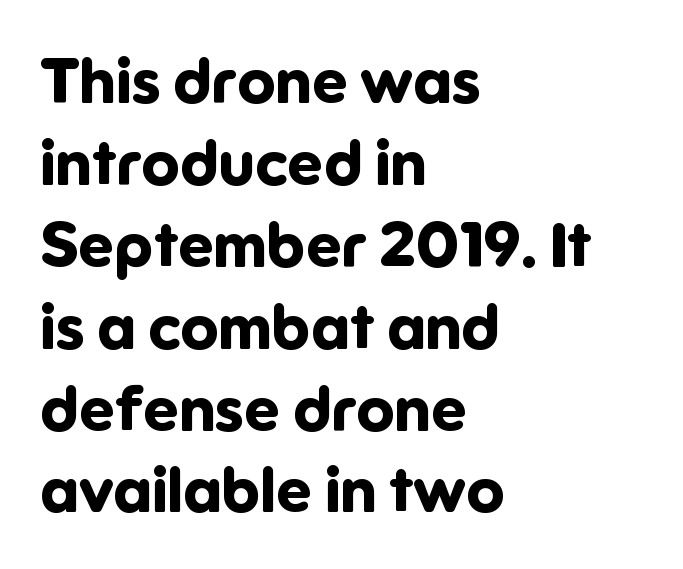
Here the designer chose a conventional face with non-uniform glyph widths. What weight is shown? A full bold with thick strokes. Teacher's note: observe the even left margin — that is flush-left alignment. Short note: letters normally spaced.
